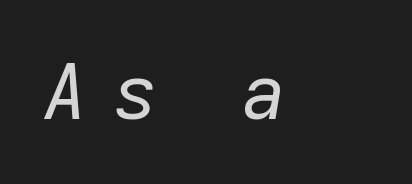
The horizontal fit of the characters is loose and conspicuously gappy. Proportional: the letters do not fall into vertical columns. These glyphs show unthickened strokes, regular width or finer. Type without underlining. Slant detected: the letters are inclined.
